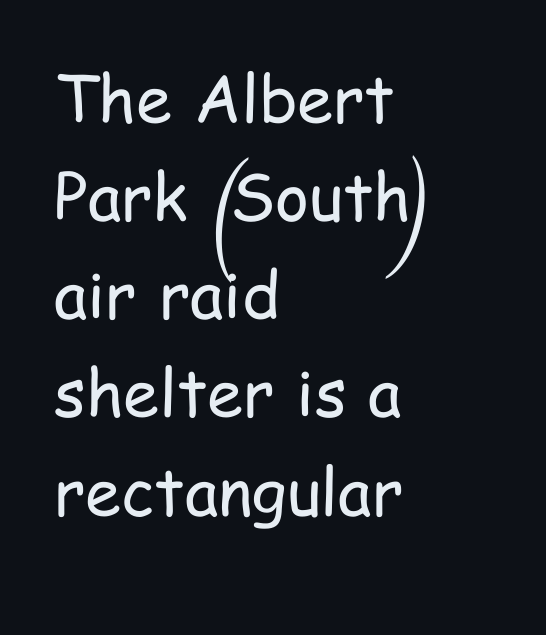
The image shows 65 px regular-weight, condensed sans-serif type, upright; set left-aligned, normal line spacing (1.51x), normal letter spacing, not underlined; low stroke contrast and a medium x-height.
